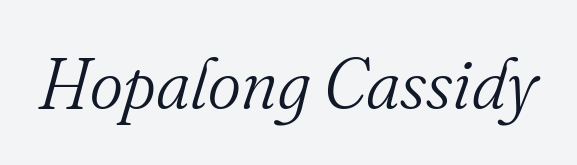
Standard letterfit; no display-style spreading of the glyphs. Only glyphs here, with clear space below each row. The font sits on the lighter half of the weight spectrum, regular included. Small tapered or slab feet sit at the stroke ends, so this counts as serif. The passage shown is typed in a proportional face where columns would drift.
